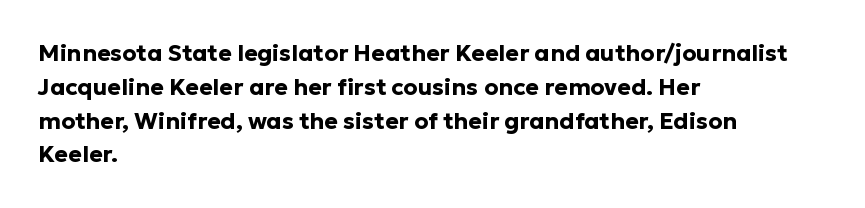
Bold? Absolutely — the strokes are thick and heavy. The setting favours the left margin, as ordinary paragraphs usually do. The font's upright variant was chosen for this text. A bare baseline throughout the passage. Vertical spacing — default.
